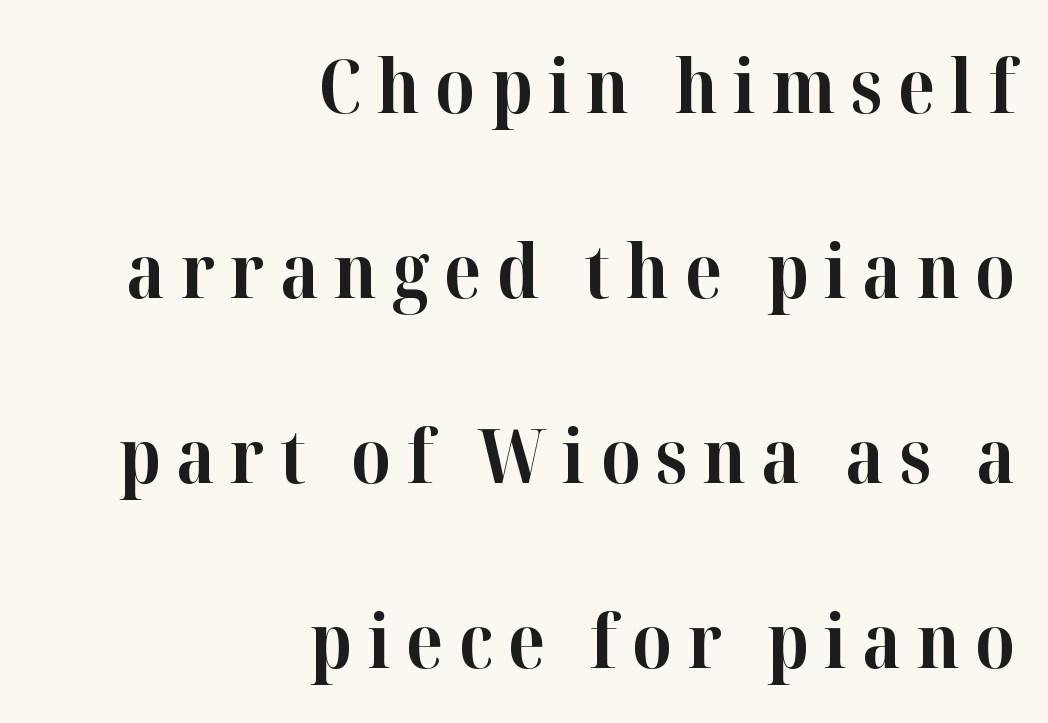
Q: Is the text bold? A: Yes.
Q: Is the text italic (slanted)? A: No, it is upright.
Q: Is the typeface a serif or a sans-serif typeface? A: Serif.
Q: Is the text underlined? A: No.
Q: How is the paragraph aligned? A: Right-aligned.
Q: Is the spacing between letters normal or unusually wide? A: Unusually wide.
Q: Is the spacing between lines tight, normal or loose? A: Loose.
Q: Width (condensed, normal, or wide)? A: Normal.
Q: Stroke contrast? A: High.
Q: x-height? A: Medium.
Q: Monospaced? A: No.
